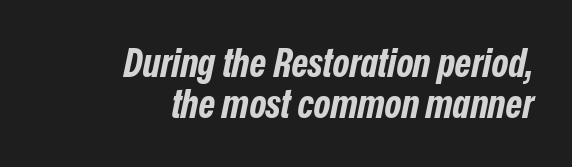
The image shows 40 px bold, condensed type, italic (leaning right); set right-aligned, tight line spacing (1.03x), normal letter spacing, not underlined; low stroke contrast and a medium x-height.
